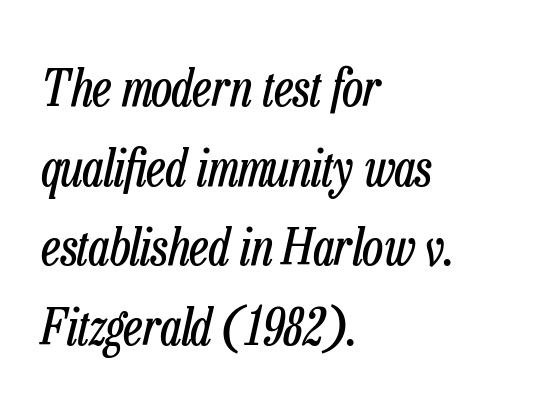
{"italic": "yes", "lean": "right", "slant_degrees": 13, "bold": "no", "weight": "regular", "width": "condensed", "stroke_contrast": "low", "x_height": "medium", "monospaced": "no", "underline": "no", "align": "left", "line_spacing": "normal", "line_spacing_ratio": 1.56, "letter_spacing": "normal", "letter_spacing_em": 0.0, "glyph_px": 51}
